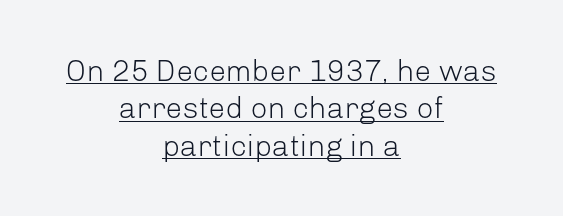
Typeset on center — no edge is straight. The rendering shows plain stroke endings on the letterforms — a sans-serif design. Bold? No — there's no thickening of the strokes. What stands out about the letter spacing? Nothing — it is the standard amount.
